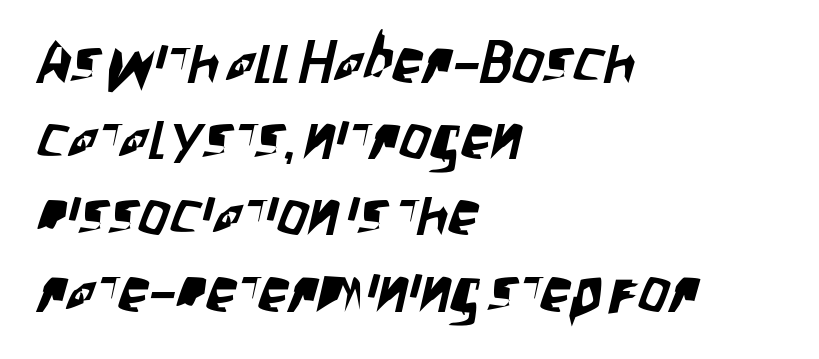
All the whitespace from short lines collects on the right. The typeface chosen for these lines omits serifs. The horizontal fit of the characters is conventional and even. Varying glyph widths throughout — classic text-font behaviour. The rows are spaced the way most documents space them. Honestly, there is no underline to notice here at all.
